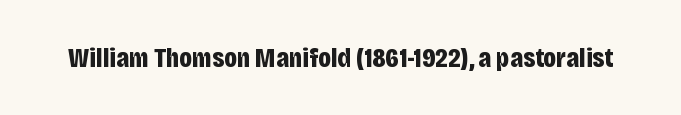
The rendering uses natural spacing where letterforms have individual widths. Note: no serifs on the glyphs. Caption: bold face, heavy strokes. The zone under the glyphs is completely vacant. This sample uses plain, unmodified letter spacing.
